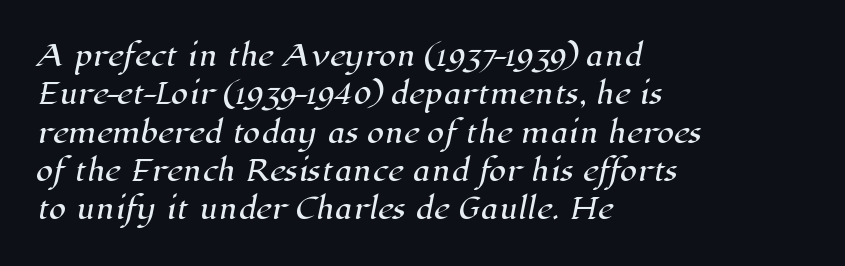
{"serif": "yes", "width": "normal", "stroke_contrast": "high", "x_height": "medium", "monospaced": "no", "underline": "no", "align": "left", "line_spacing": "normal", "line_spacing_ratio": 1.37, "letter_spacing": "normal", "letter_spacing_em": 0.0, "glyph_px": 28}
